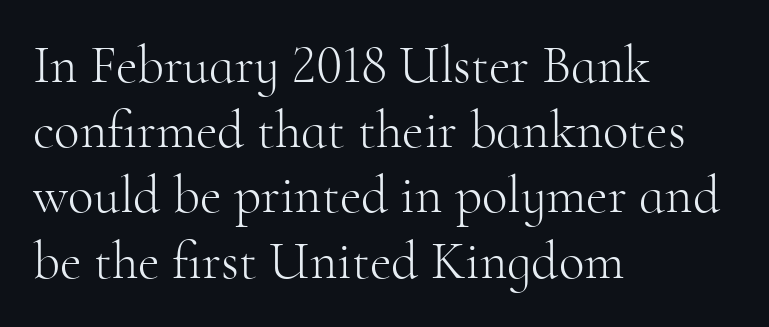
{"serif": "yes", "italic": "no", "bold": "no", "weight": "light", "width": "normal", "stroke_contrast": "high", "x_height": "small", "monospaced": "no", "underline": "no", "align": "left", "line_spacing_ratio": 1.23, "letter_spacing": "normal", "letter_spacing_em": 0.0, "glyph_px": 53}
